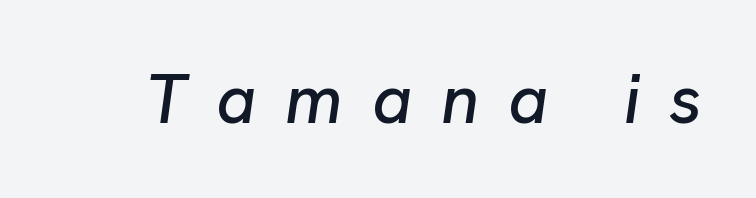
The image shows 69 px text type, italic (leaning right); set unusually wide letter spacing (+0.42 em), not underlined; low stroke contrast and a medium x-height.
